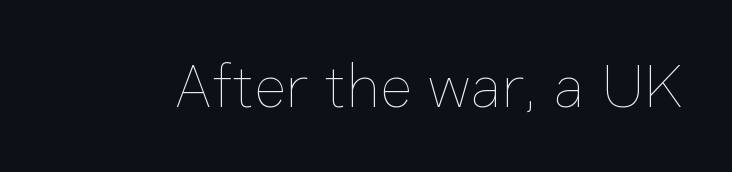
Q: Is the text bold? A: No.
Q: Is the text italic (slanted)? A: No, it is upright.
Q: Is the text underlined? A: No.
Q: Is the spacing between letters normal or unusually wide? A: Normal.
Q: Width (condensed, normal, or wide)? A: Normal.
Q: Stroke contrast? A: Low.
Q: x-height? A: Medium.
Q: Monospaced? A: No.
